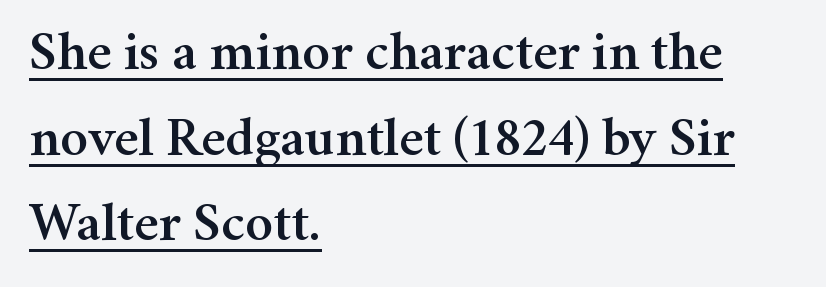
Like a heading marked for emphasis, these lines bear an underscore. Stroke terminals: seriffed. A roman cut, with each character standing at attention. The setting favours the left margin, as ordinary paragraphs usually do. Each word holds together tightly as a unit, with standard inter-letter gaps.
